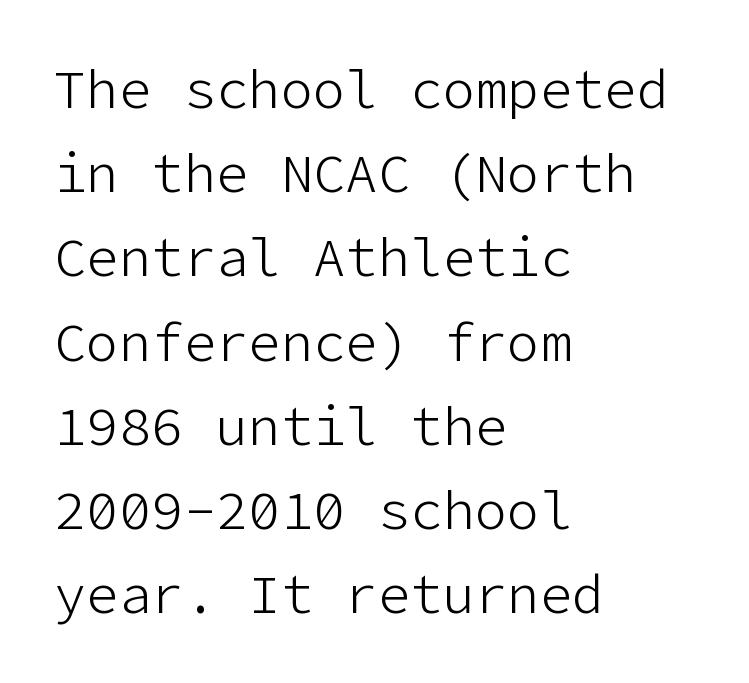
Q: Is the text bold? A: No.
Q: Is the text italic (slanted)? A: No, it is upright.
Q: Is the typeface a serif or a sans-serif typeface? A: Sans-serif.
Q: Is the text underlined? A: No.
Q: How is the paragraph aligned? A: Left-aligned.
Q: Is the spacing between letters normal or unusually wide? A: Normal.
Q: Is the spacing between lines tight, normal or loose? A: Normal.
Q: Width (condensed, normal, or wide)? A: Normal.
Q: Stroke contrast? A: Low.
Q: x-height? A: Medium.
